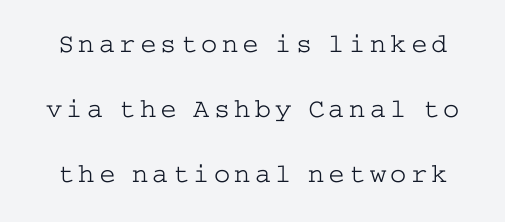
Notice how the stems are strictly vertical — no italics here. The block of text is sparse from top to bottom, with ample space between rows. Each row of text sits above clean, open space. These glyphs show unthickened strokes, regular width or finer.
